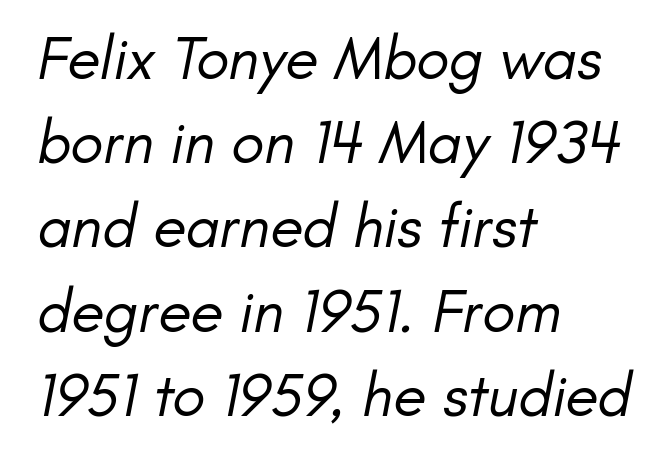
{"serif": "no", "bold": "no", "weight": "regular", "width": "normal", "stroke_contrast": "low", "x_height": "small", "monospaced": "no", "underline": "no", "align": "left", "line_spacing": "normal", "line_spacing_ratio": 1.38, "letter_spacing": "normal", "letter_spacing_em": 0.0, "glyph_px": 61}
